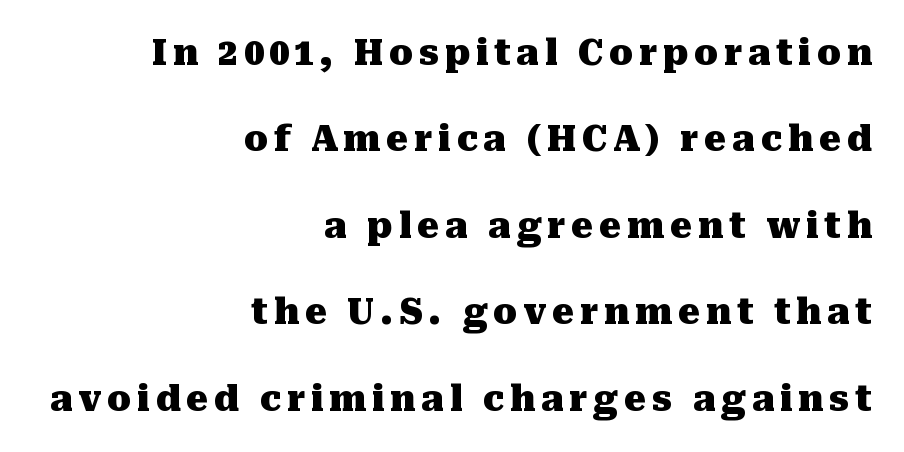
{"serif": "yes", "italic": "no", "bold": "yes", "weight": "heavy", "width": "normal", "stroke_contrast": "medium", "x_height": "medium", "monospaced": "no", "underline": "no", "align": "right", "line_spacing": "loose", "line_spacing_ratio": 2.47, "glyph_px": 35}
